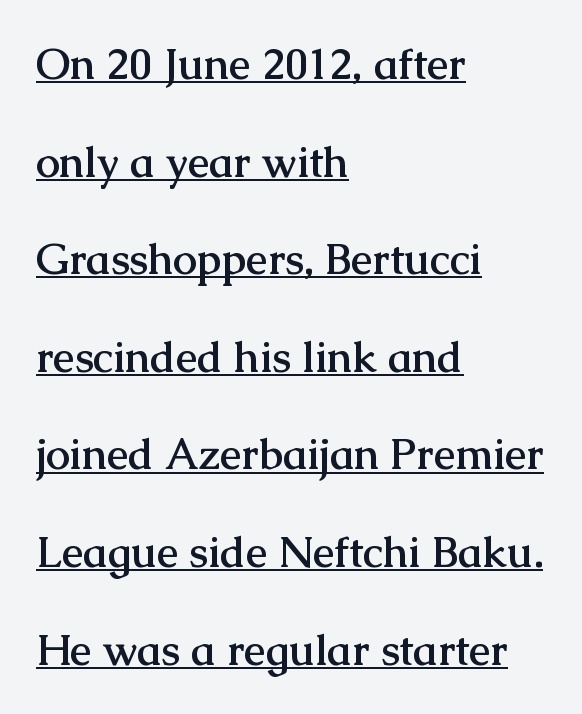
Q: Is the text bold? A: Yes.
Q: Is the text italic (slanted)? A: No, it is upright.
Q: Is the typeface a serif or a sans-serif typeface? A: Serif.
Q: Is the text underlined? A: Yes.
Q: How is the paragraph aligned? A: Left-aligned.
Q: Is the spacing between letters normal or unusually wide? A: Normal.
Q: Is the spacing between lines tight, normal or loose? A: Loose.
Q: Width (condensed, normal, or wide)? A: Normal.
Q: Stroke contrast? A: Medium.
Q: x-height? A: Medium.
Q: Monospaced? A: No.
